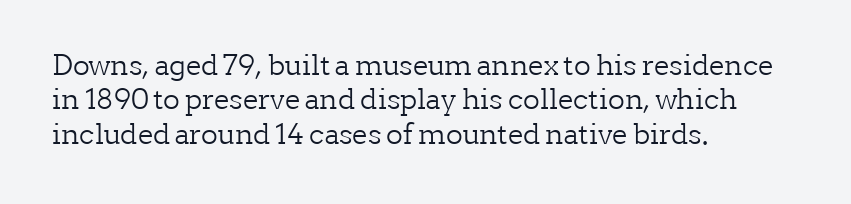
Q: Is the text bold? A: No.
Q: Is the text italic (slanted)? A: No, it is upright.
Q: Is the typeface a serif or a sans-serif typeface? A: Serif.
Q: Is the text underlined? A: No.
Q: How is the paragraph aligned? A: Left-aligned.
Q: Is the spacing between letters normal or unusually wide? A: Normal.
Q: Width (condensed, normal, or wide)? A: Normal.
Q: Stroke contrast? A: Low.
Q: x-height? A: Medium.
Q: Monospaced? A: No.
